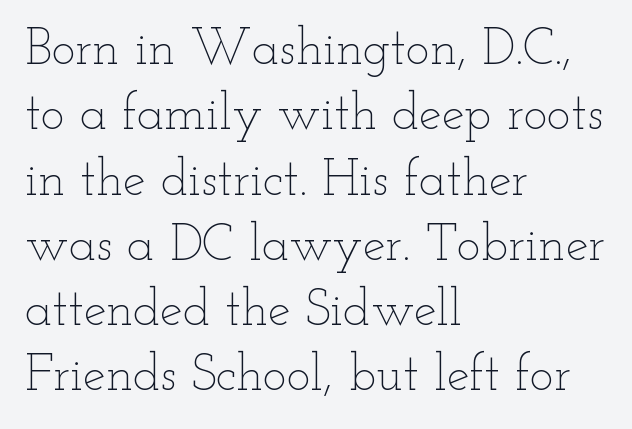
{"italic": "no", "bold": "no", "weight": "thin", "width": "wide", "stroke_contrast": "low", "x_height": "small", "monospaced": "no", "underline": "no", "align": "left", "line_spacing": "normal", "line_spacing_ratio": 1.28, "letter_spacing": "normal", "letter_spacing_em": 0.0, "glyph_px": 51}
